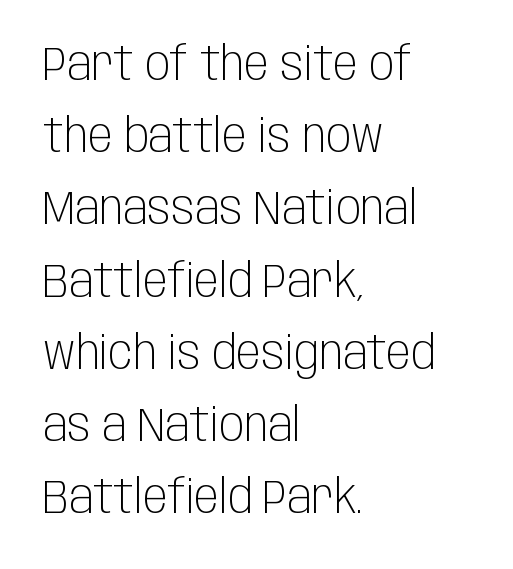
{"serif": "no", "italic": "no", "bold": "no", "weight": "light", "width": "condensed", "stroke_contrast": "low", "x_height": "large", "monospaced": "no", "underline": "no", "align": "left", "line_spacing": "normal", "line_spacing_ratio": 1.57, "letter_spacing": "normal", "letter_spacing_em": 0.0, "glyph_px": 46}
